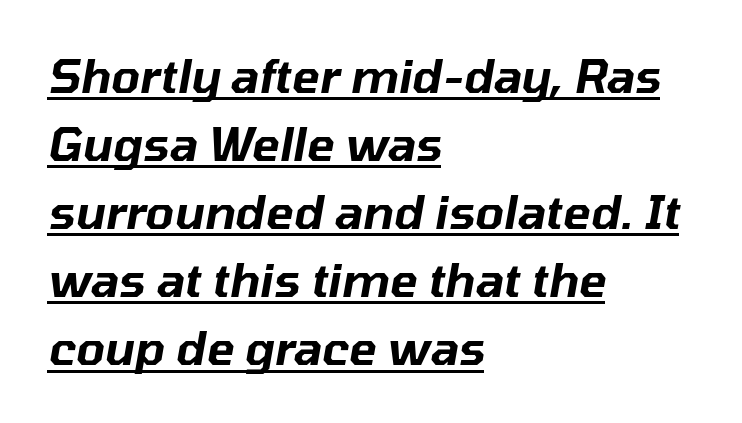
{"italic": "yes", "lean": "right", "slant_degrees": 10, "width": "normal", "stroke_contrast": "low", "x_height": "medium", "monospaced": "no", "underline": "yes", "align": "left", "line_spacing": "normal", "line_spacing_ratio": 1.48, "letter_spacing": "normal", "letter_spacing_em": 0.0, "glyph_px": 46}
